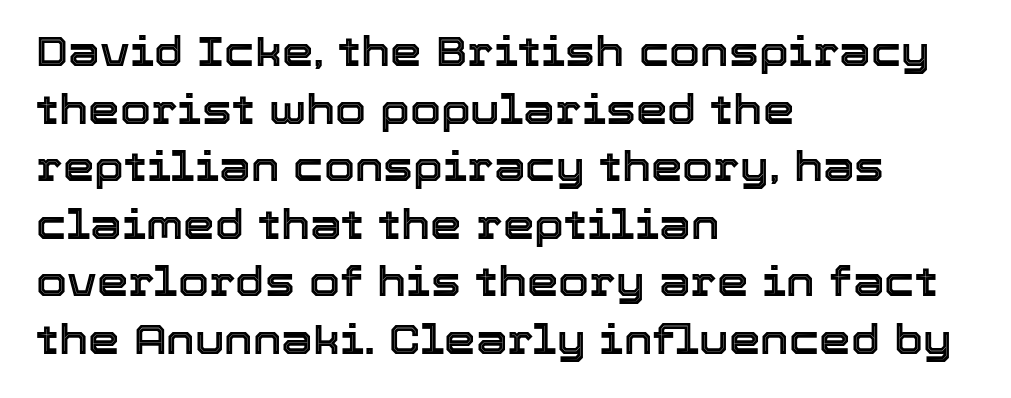
The passage shown is not underscored anywhere. Nothing unusual about the tracking: characters are spaced as the font intends. Is this a fixed-width face? No — the glyphs have proportional, varying widths. These lines sit exactly where default settings would place them.
